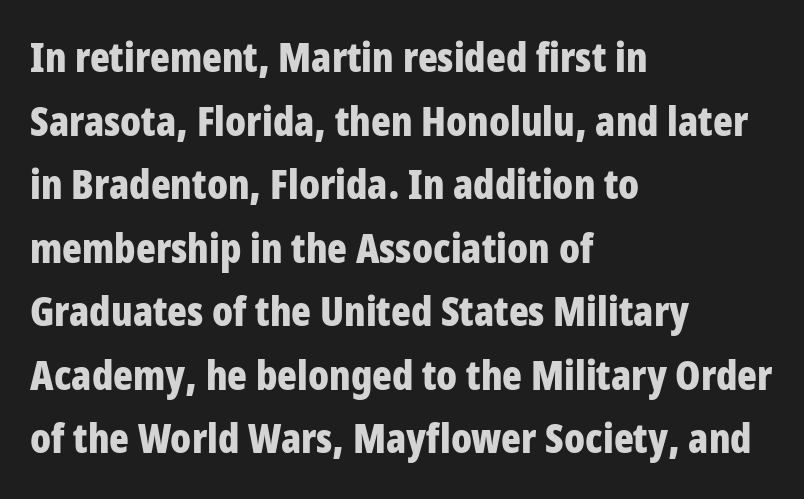
You could call the tracking neutral — neither tight nor loose. If you drew a line through each stem, it would be perfectly vertical. Does the leading feel generous? No, just average. The passage shown is not underscored anywhere.
